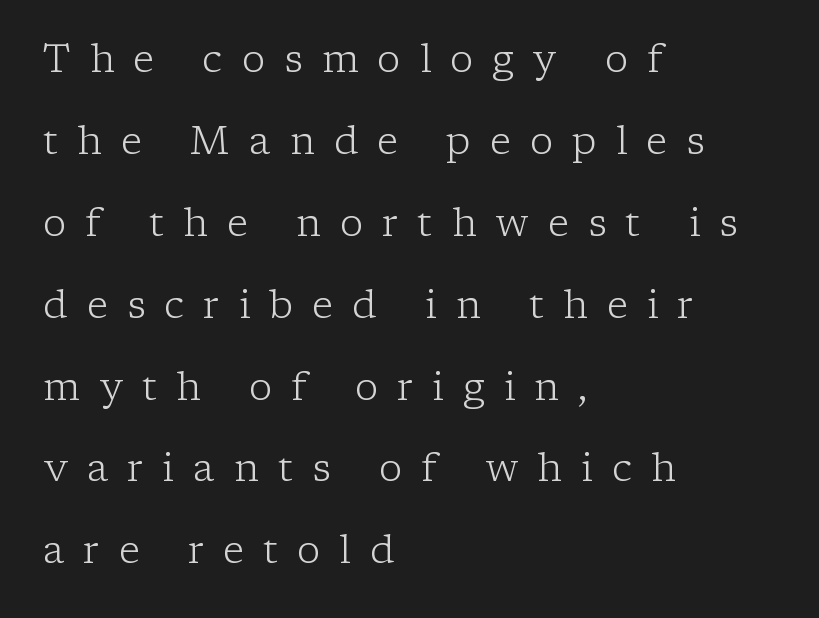
Every row of glyphs begins at an identical x-position on the left. Upright lettering throughout. Does extra space separate the letters? Yes, quite a lot of it. A typesetter would call this leading open, well beyond the default.
